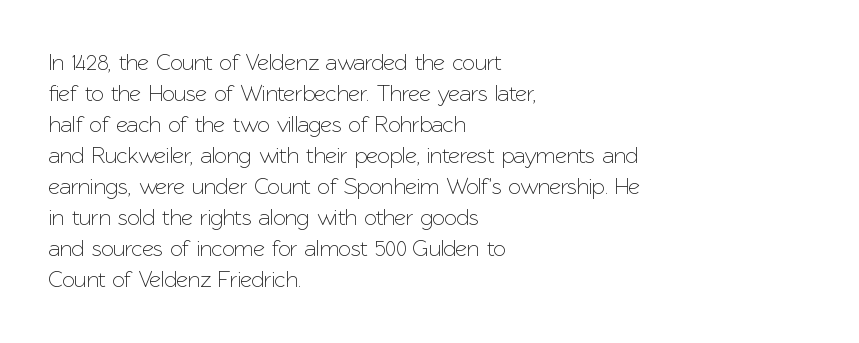
Q: Is the text italic (slanted)? A: No, it is upright.
Q: Is the text underlined? A: No.
Q: How is the paragraph aligned? A: Left-aligned.
Q: Is the spacing between letters normal or unusually wide? A: Normal.
Q: Is the spacing between lines tight, normal or loose? A: Normal.
